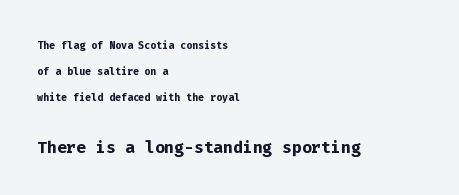
Clear beneath every line of the passage. The face used here has the dense, thick strokes of a bold. Does the bottom block carry the larger type? Yes, it does. Posture: vertical. Layout note: lines flush left.
